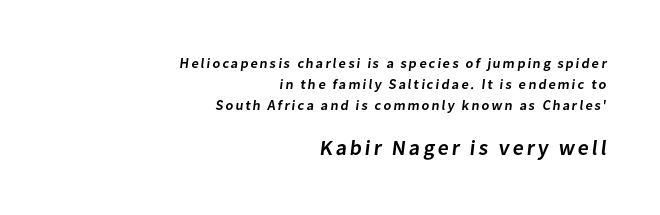
Rule under the text: the space is simply empty. Type size steps up from the first block to the second. Notice how the passage keeps a crisp vertical edge on the right only. These words are printed semibold, heavier than regular yet not bold. Regarding leading, the lines here are spaced in the standard way.
